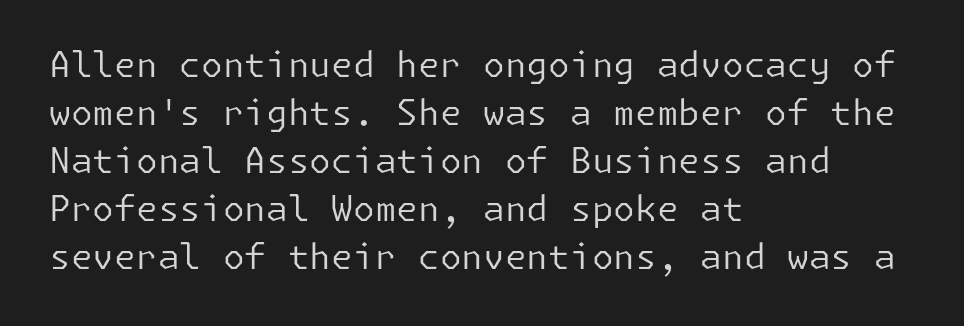
{"serif": "no", "italic": "no", "bold": "no", "weight": "regular", "width": "normal", "stroke_contrast": "low", "x_height": "medium", "underline": "no", "align": "left", "line_spacing": "normal", "line_spacing_ratio": 1.37, "letter_spacing": "normal", "letter_spacing_em": 0.0, "glyph_px": 35}
